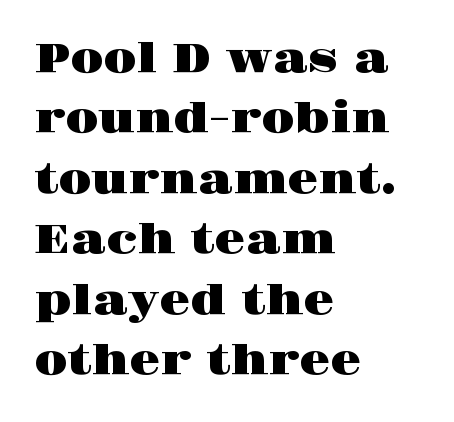
The image shows 40 px wide serif type, upright; set left-aligned, normal line spacing (1.51x), normal letter spacing, not underlined; high stroke contrast and a large x-height.
